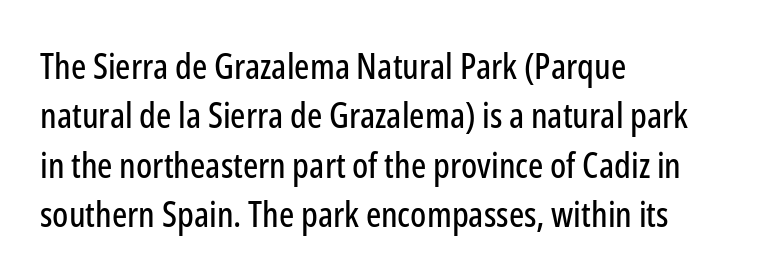
Q: Is the text italic (slanted)? A: No, it is upright.
Q: Is the typeface a serif or a sans-serif typeface? A: Sans-serif.
Q: Is the text underlined? A: No.
Q: How is the paragraph aligned? A: Left-aligned.
Q: Is the spacing between letters normal or unusually wide? A: Normal.
Q: Is the spacing between lines tight, normal or loose? A: Normal.
Q: Width (condensed, normal, or wide)? A: Condensed.
Q: Stroke contrast? A: Low.
Q: x-height? A: Medium.
Q: Monospaced? A: No.
